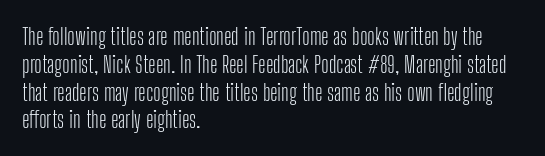
{"italic": "no", "bold": "no", "underline": "no", "align": "left", "line_spacing_ratio": 1.21, "letter_spacing": "normal", "letter_spacing_em": 0.0, "glyph_px": 23}
